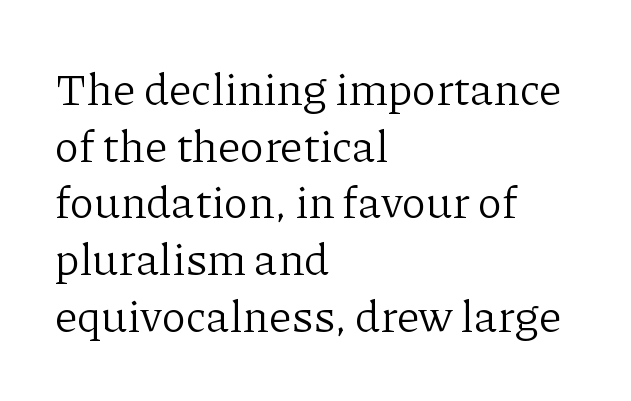
{"serif": "yes", "italic": "no", "bold": "no", "weight": "light", "width": "normal", "stroke_contrast": "low", "x_height": "medium", "monospaced": "no", "underline": "no", "align": "left", "line_spacing": "normal", "line_spacing_ratio": 1.26, "letter_spacing": "normal", "letter_spacing_em": 0.0, "glyph_px": 45}
